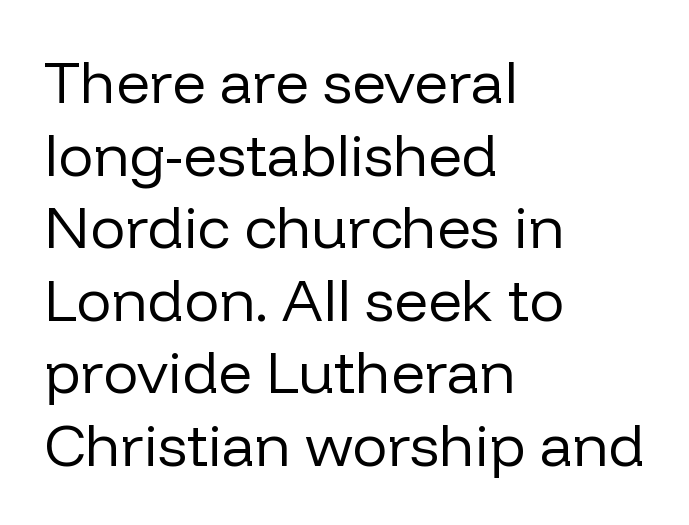
The image shows 59 px regular-weight sans-serif type, upright; set left-aligned, line spacing 1.23x, normal letter spacing, not underlined; low stroke contrast and a medium x-height.
